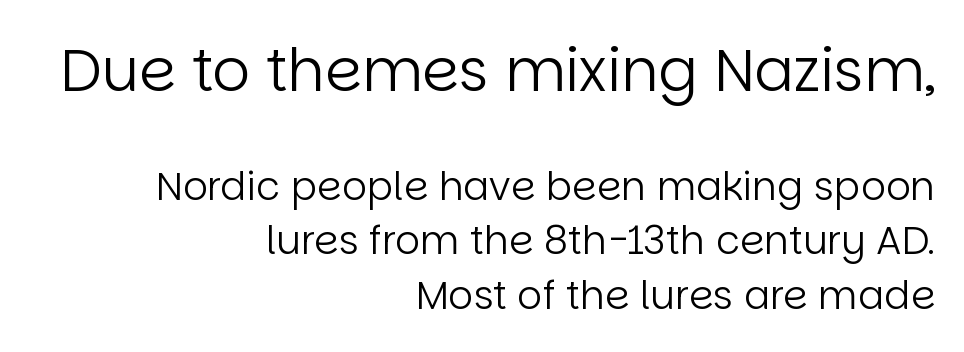
{"serif": "no", "italic": "no", "bold": "no", "weight": "regular", "width": "normal", "stroke_contrast": "low", "x_height": "large", "monospaced": "no", "underline": "no", "align": "right", "line_spacing": "normal", "line_spacing_ratio": 1.4, "letter_spacing": "normal", "letter_spacing_em": 0.0, "larger_block": "first", "size_ratio": 1.51, "glyph_px": 59}
